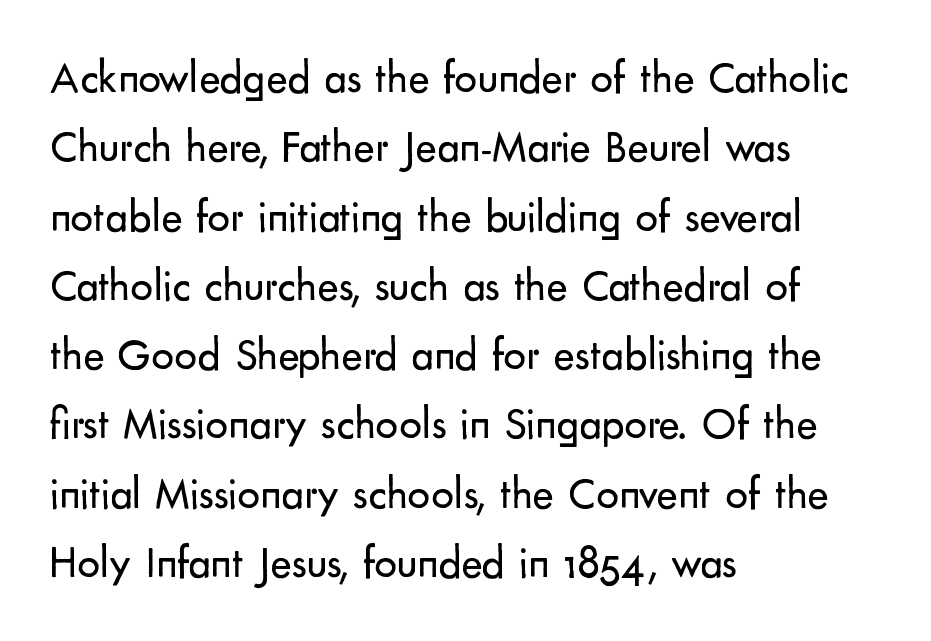
The image shows 45 px regular-weight sans-serif type, upright; set left-aligned, normal line spacing (1.54x), normal letter spacing, not underlined; low stroke contrast and a small x-height.
